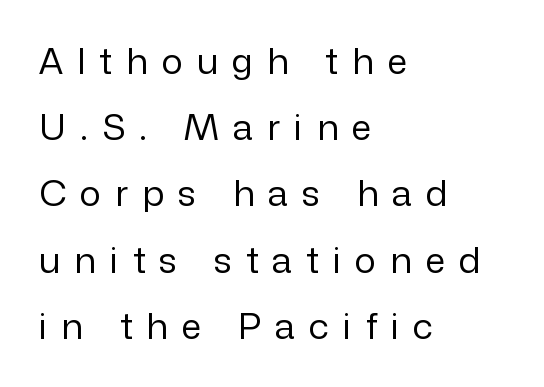
{"serif": "no", "italic": "no", "bold": "no", "weight": "regular", "width": "normal", "stroke_contrast": "low", "x_height": "medium", "monospaced": "no", "underline": "no", "align": "left", "line_spacing_ratio": 1.84, "letter_spacing": "wide", "letter_spacing_em": 0.39, "glyph_px": 36}
